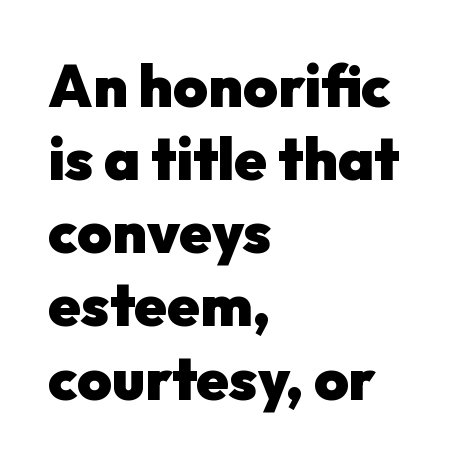
{"serif": "no", "italic": "no", "bold": "yes", "weight": "heavy", "width": "normal", "stroke_contrast": "low", "x_height": "medium", "monospaced": "no", "underline": "no", "align": "left", "line_spacing_ratio": 1.24, "letter_spacing": "normal", "letter_spacing_em": 0.0, "glyph_px": 59}
